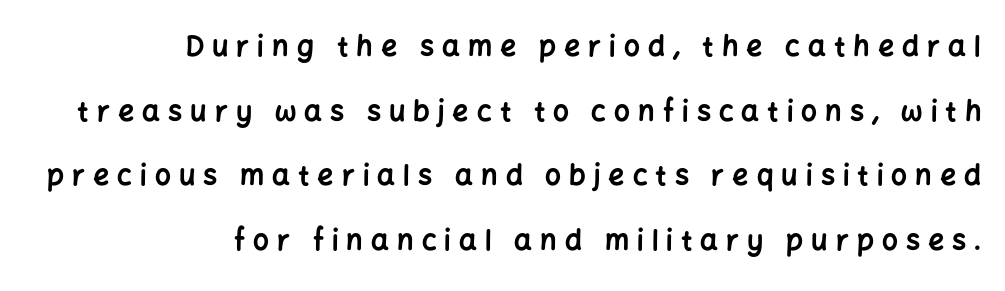
The image shows 28 px bold sans-serif type, upright; set right-aligned, loose line spacing (2.31x), unusually wide letter spacing (+0.29 em), not underlined; low stroke contrast and a medium x-height.
